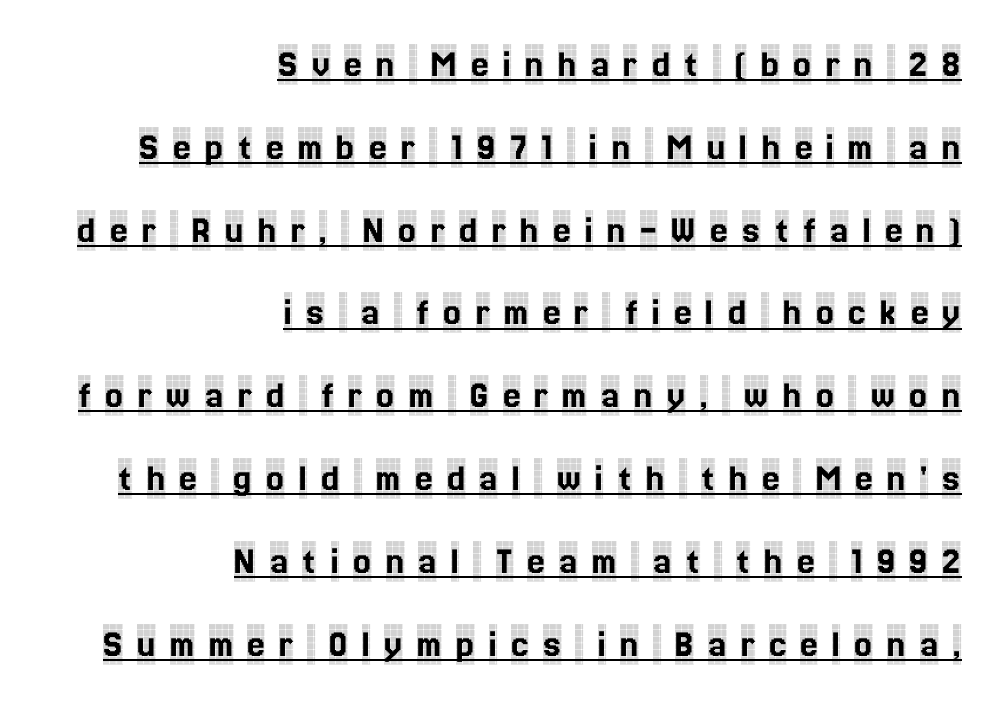
Q: Is the text italic (slanted)? A: No, it is upright.
Q: Is the typeface a serif or a sans-serif typeface? A: Serif.
Q: Is the text underlined? A: Yes.
Q: How is the paragraph aligned? A: Right-aligned.
Q: Is the spacing between letters normal or unusually wide? A: Unusually wide.
Q: Is the spacing between lines tight, normal or loose? A: Loose.
Q: Width (condensed, normal, or wide)? A: Condensed.
Q: x-height? A: Large.
Q: Monospaced? A: No.
